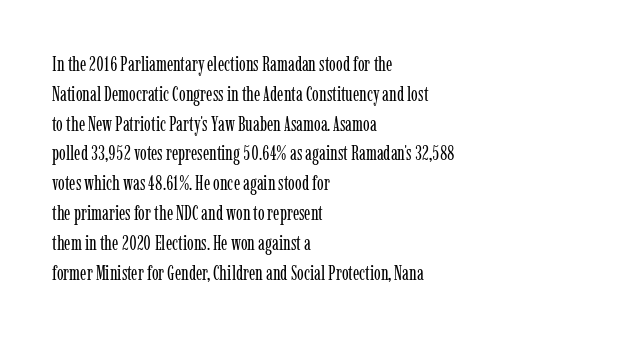
The image shows 20 px text type, upright; set left-aligned, normal line spacing (1.49x), normal letter spacing, not underlined.
